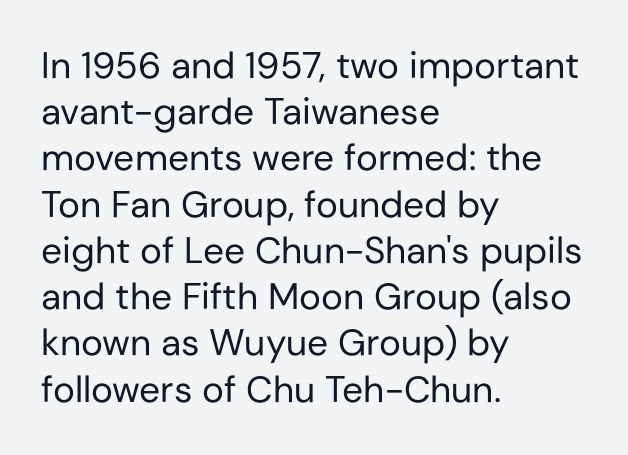
Q: Is the text bold? A: No.
Q: Is the text italic (slanted)? A: No, it is upright.
Q: Is the typeface a serif or a sans-serif typeface? A: Sans-serif.
Q: Is the text underlined? A: No.
Q: How is the paragraph aligned? A: Left-aligned.
Q: Is the spacing between letters normal or unusually wide? A: Normal.
Q: Is the spacing between lines tight, normal or loose? A: Normal.
Q: Width (condensed, normal, or wide)? A: Normal.
Q: Stroke contrast? A: Low.
Q: x-height? A: Medium.
Q: Monospaced? A: No.
